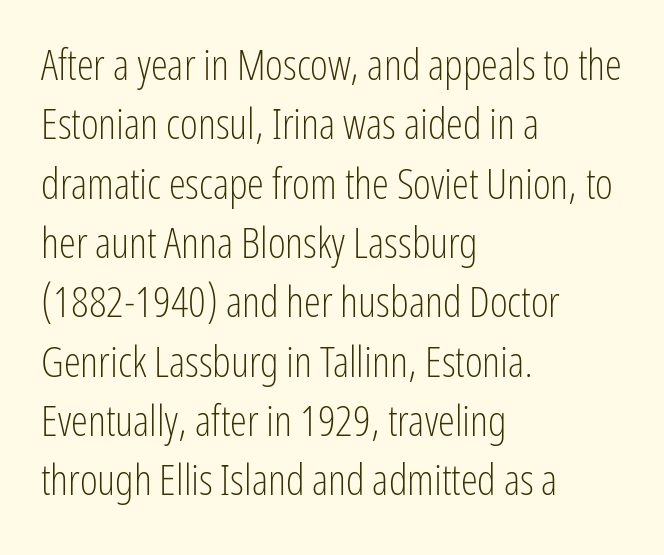
The image shows 43 px light, condensed sans-serif type, upright; set left-aligned, normal line spacing (1.38x), normal letter spacing, not underlined; low stroke contrast and a medium x-height.
